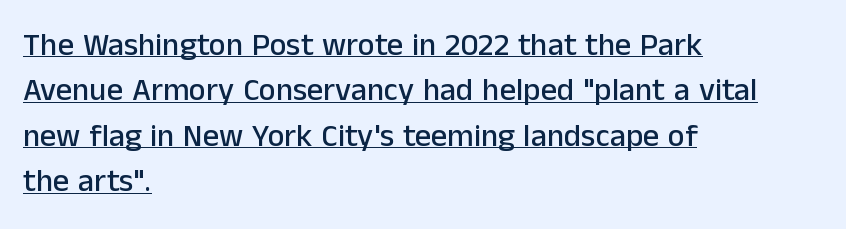
When letters stand straight like this, we call the style roman or upright. Each letter's strokes conclude bluntly, with no projecting serifs. Spacing between characters is what you'd get straight out of the box. The text block is weighted toward the left margin, trailing off unevenly rightward. Like a heading marked for emphasis, these lines bear an underscore.
